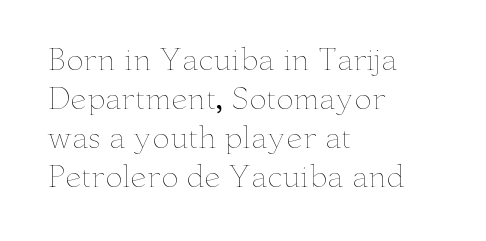
Q: Is the text bold? A: No.
Q: Is the text italic (slanted)? A: No, it is upright.
Q: Is the text underlined? A: No.
Q: How is the paragraph aligned? A: Left-aligned.
Q: Is the spacing between letters normal or unusually wide? A: Normal.
Q: Is the spacing between lines tight, normal or loose? A: Normal.
Q: Width (condensed, normal, or wide)? A: Wide.
Q: Stroke contrast? A: Low.
Q: x-height? A: Small.
Q: Monospaced? A: No.
